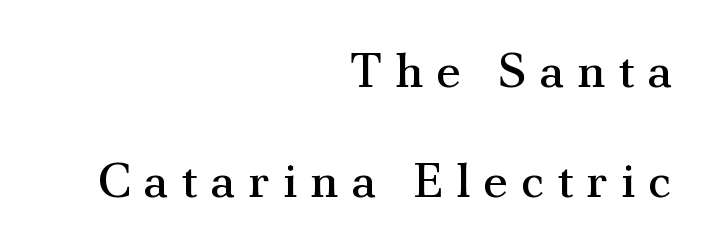
If you drew a line through each stem, it would be perfectly vertical. A clean baseline with only descenders dipping below it. Is the block centered? No — it sits flush against the right margin. Someone cranked the tracking dial way up on this one.
